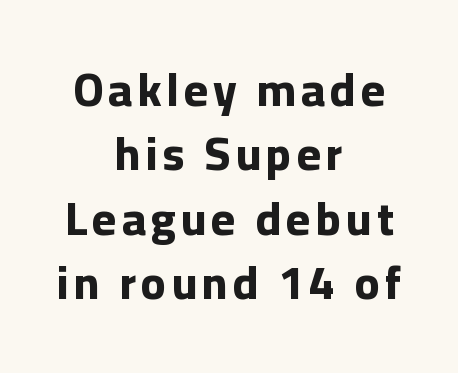
Check under the words: just untouched page. When letters stand straight like this, we call the style roman or upright. Heft: maximum for text — a bold. Nothing sits at the stroke ends, so this counts as sans-serif.
